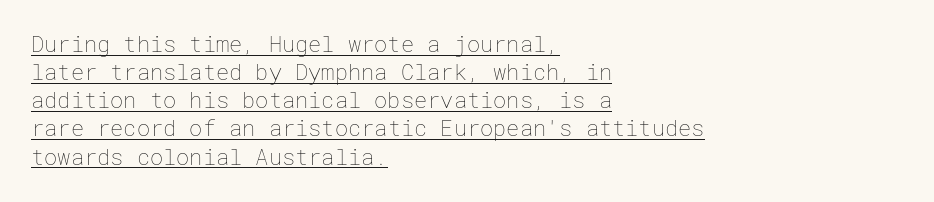
The image shows 22 px text type, upright; set left-aligned, normal line spacing (1.28x), normal letter spacing, underlined.
